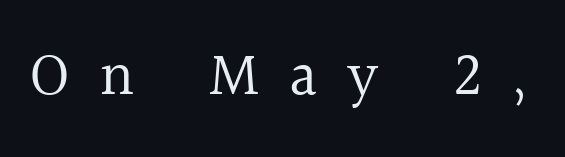
The image shows 62 px regular-weight serif type, upright; set unusually wide letter spacing (+0.48 em), not underlined; a medium x-height.
